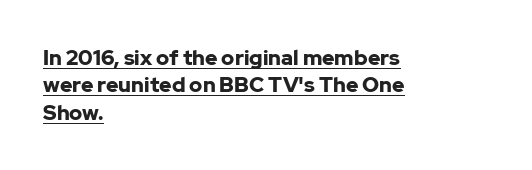
Line beginnings align vertically; line endings do not. Words appear dense and cohesive because spacing is normal. These lines sit exactly where default settings would place them. Weight: bold. A roman cut, with each character standing at attention. The glyphs are accompanied by a horizontal stroke just below them.
